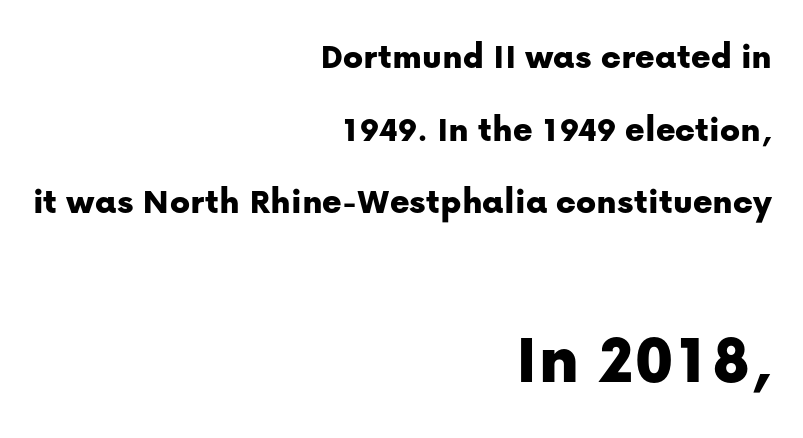
Beneath every word, the page is bare. Every character sits straight up, as roman type does. Letter spacing: default. Spacing verdict: proportional, widths tailored to each character. The designer dialed line spacing up above the default. The face used here is a sans, in the tradition of grotesques and geometrics.
